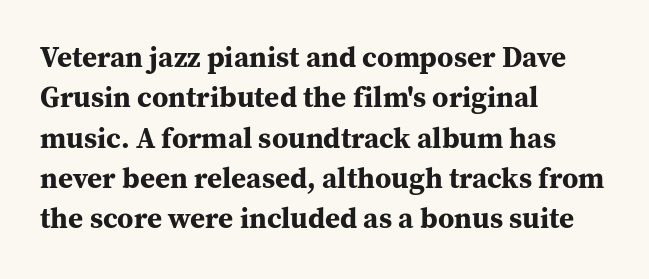
{"serif": "yes", "italic": "no", "bold": "yes", "weight": "bold", "width": "normal", "stroke_contrast": "medium", "x_height": "medium", "monospaced": "no", "underline": "no", "align": "left", "line_spacing": "normal", "line_spacing_ratio": 1.39, "letter_spacing": "normal", "letter_spacing_em": 0.0, "glyph_px": 29}
